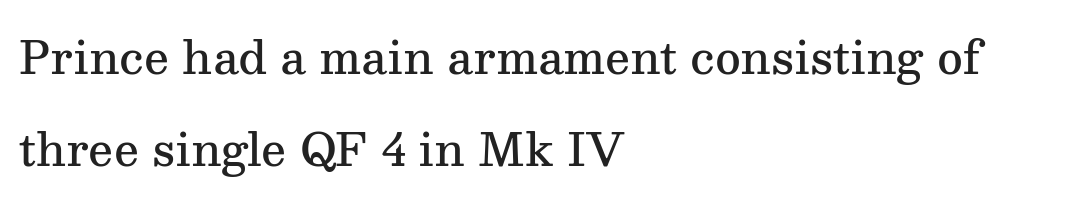
Q: Is the text bold? A: Semi-bold.
Q: Is the text italic (slanted)? A: No, it is upright.
Q: Is the typeface a serif or a sans-serif typeface? A: Serif.
Q: Is the text underlined? A: No.
Q: How is the paragraph aligned? A: Left-aligned.
Q: Is the spacing between letters normal or unusually wide? A: Normal.
Q: Is the spacing between lines tight, normal or loose? A: Loose.
Q: Width (condensed, normal, or wide)? A: Normal.
Q: Stroke contrast? A: Medium.
Q: x-height? A: Medium.
Q: Monospaced? A: No.
